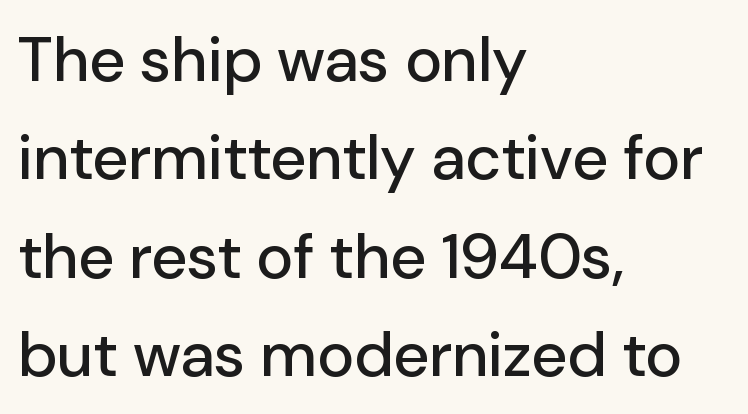
The rendering keeps characters at their native spacing. Just letters on the line, the space beneath them empty. A typesetter would call this proportional, since set widths differ per character. Whoever set this chose a conventional vertical rhythm. A typesetter would mark this as roman, not italic.
